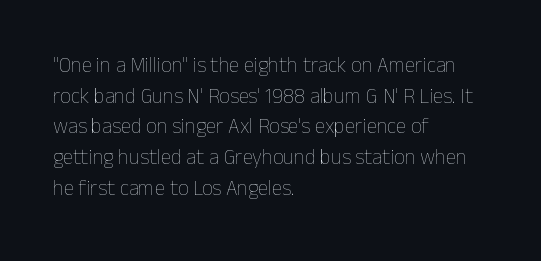
The image shows 21 px text type, upright; set left-aligned, normal line spacing (1.46x), normal letter spacing, not underlined.
